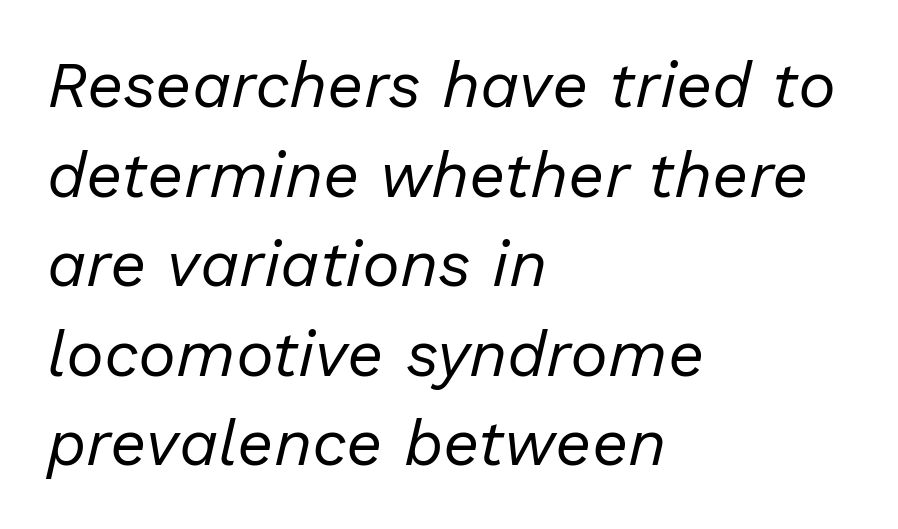
Q: Is the text bold? A: No.
Q: Is the text italic (slanted)? A: Yes, it leans right by about 13 degrees.
Q: Is the text underlined? A: No.
Q: How is the paragraph aligned? A: Left-aligned.
Q: Is the spacing between letters normal or unusually wide? A: Normal.
Q: Is the spacing between lines tight, normal or loose? A: Normal.
Q: Width (condensed, normal, or wide)? A: Normal.
Q: Stroke contrast? A: Low.
Q: x-height? A: Medium.
Q: Monospaced? A: No.
